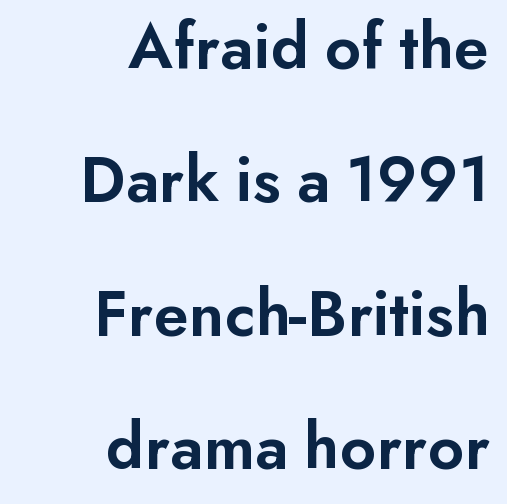
Q: Is the text bold? A: Semi-bold.
Q: Is the text italic (slanted)? A: No, it is upright.
Q: Is the typeface a serif or a sans-serif typeface? A: Sans-serif.
Q: Is the text underlined? A: No.
Q: How is the paragraph aligned? A: Right-aligned.
Q: Is the spacing between letters normal or unusually wide? A: Normal.
Q: Is the spacing between lines tight, normal or loose? A: Loose.
Q: Width (condensed, normal, or wide)? A: Normal.
Q: Stroke contrast? A: Low.
Q: x-height? A: Small.
Q: Monospaced? A: No.
